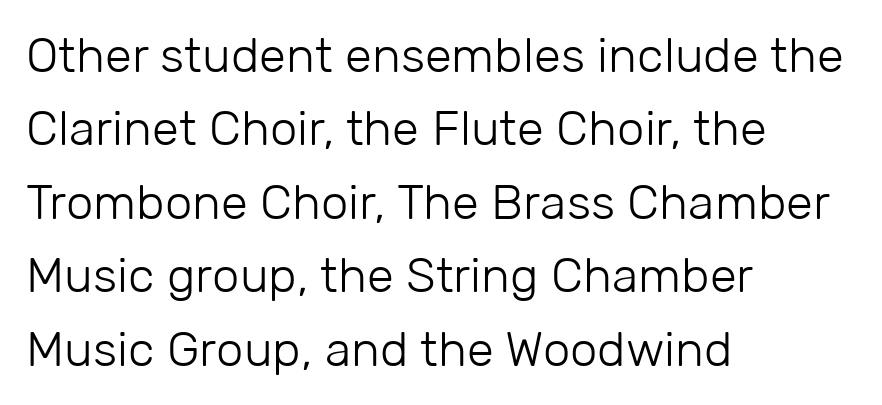
{"serif": "no", "italic": "no", "bold": "no", "weight": "light", "width": "normal", "stroke_contrast": "low", "x_height": "medium", "monospaced": "no", "underline": "no", "align": "left", "line_spacing": "normal", "line_spacing_ratio": 1.5, "letter_spacing": "normal", "letter_spacing_em": 0.0, "glyph_px": 49}
